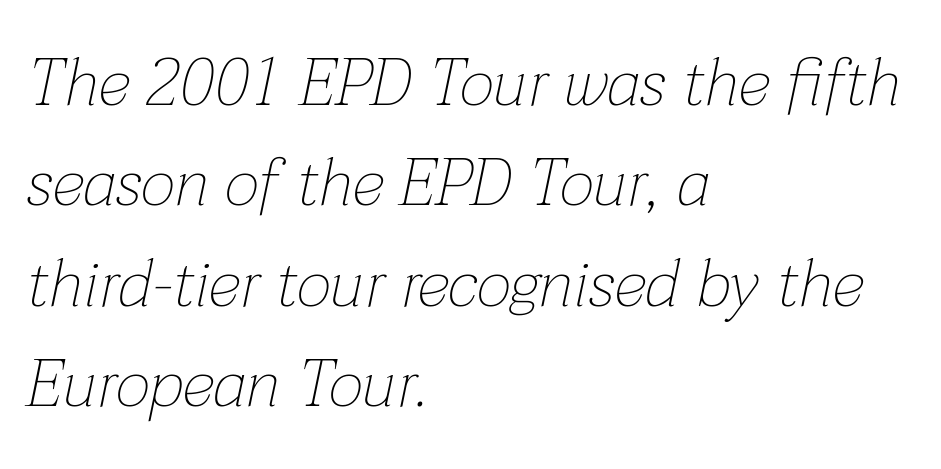
{"italic": "yes", "lean": "right", "slant_degrees": 12, "bold": "no", "weight": "thin", "width": "normal", "stroke_contrast": "low", "x_height": "medium", "monospaced": "no", "underline": "no", "align": "left", "line_spacing": "normal", "line_spacing_ratio": 1.5, "letter_spacing": "normal", "letter_spacing_em": 0.0, "glyph_px": 67}
